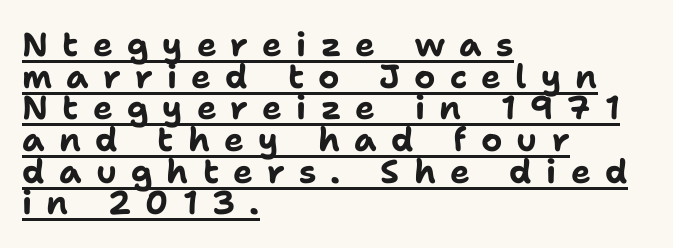
Q: Is the text bold? A: Yes.
Q: Is the text italic (slanted)? A: No, it is upright.
Q: Is the typeface a serif or a sans-serif typeface? A: Sans-serif.
Q: Is the text underlined? A: Yes.
Q: How is the paragraph aligned? A: Left-aligned.
Q: Is the spacing between letters normal or unusually wide? A: Unusually wide.
Q: Is the spacing between lines tight, normal or loose? A: Tight.
Q: Width (condensed, normal, or wide)? A: Normal.
Q: Stroke contrast? A: Low.
Q: x-height? A: Medium.
Q: Monospaced? A: No.
